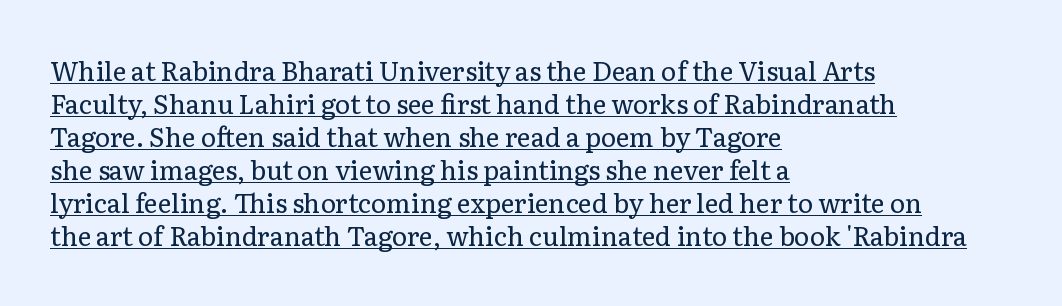
The image shows 26 px text type, upright; set left-aligned, normal line spacing (1.27x), normal letter spacing, underlined.
